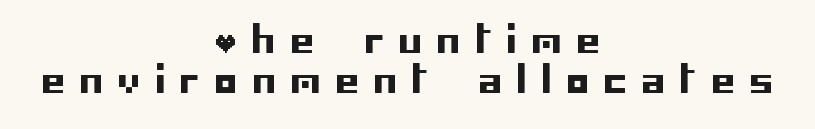
The image shows 37 px sans-serif type, upright; set centered, tight line spacing (1.08x), unusually wide letter spacing (+0.41 em), not underlined; low stroke contrast and a large x-height.
